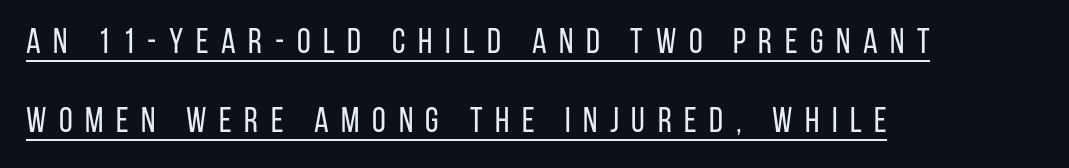
The image shows 35 px regular-weight, condensed sans-serif type, upright; set left-aligned, loose line spacing (2.27x), unusually wide letter spacing (+0.36 em), underlined; low stroke contrast and a large x-height.
